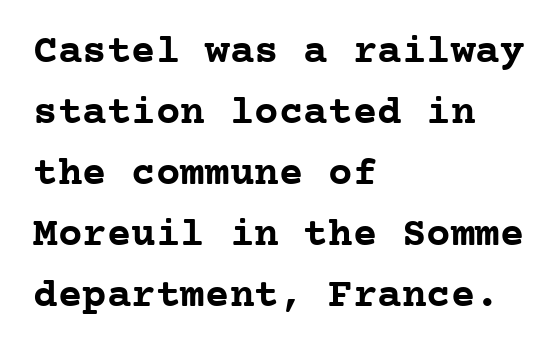
The image shows 41 px semibold serif type, upright, monospaced; set left-aligned, normal line spacing (1.49x), normal letter spacing, not underlined; low stroke contrast and a medium x-height.
